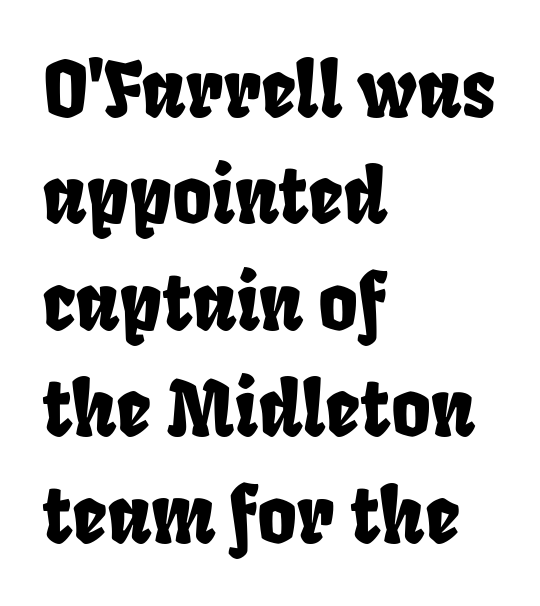
The image shows 76 px condensed sans-serif type; set left-aligned, normal line spacing (1.4x), normal letter spacing, not underlined; low stroke contrast and a large x-height.
